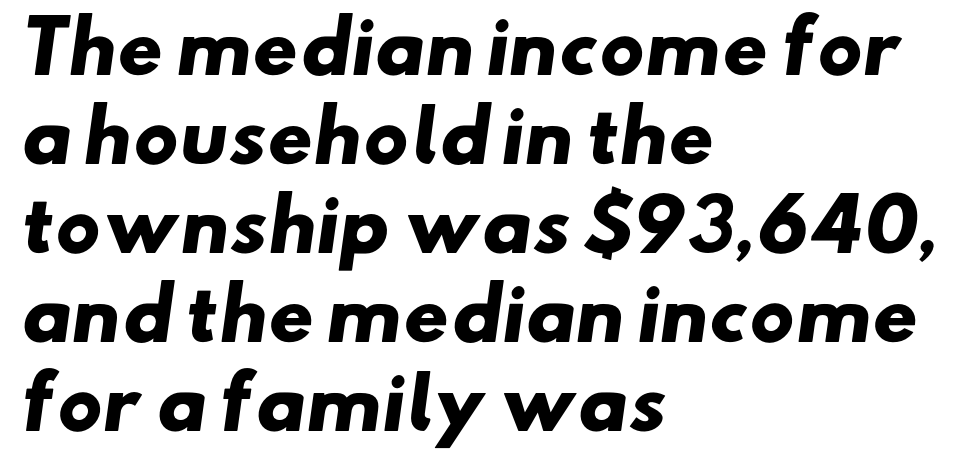
{"serif": "no", "bold": "yes", "weight": "heavy", "width": "wide", "stroke_contrast": "low", "x_height": "small", "monospaced": "no", "underline": "no", "align": "left", "line_spacing": "normal", "line_spacing_ratio": 1.27, "letter_spacing": "normal", "letter_spacing_em": 0.0, "glyph_px": 70}
